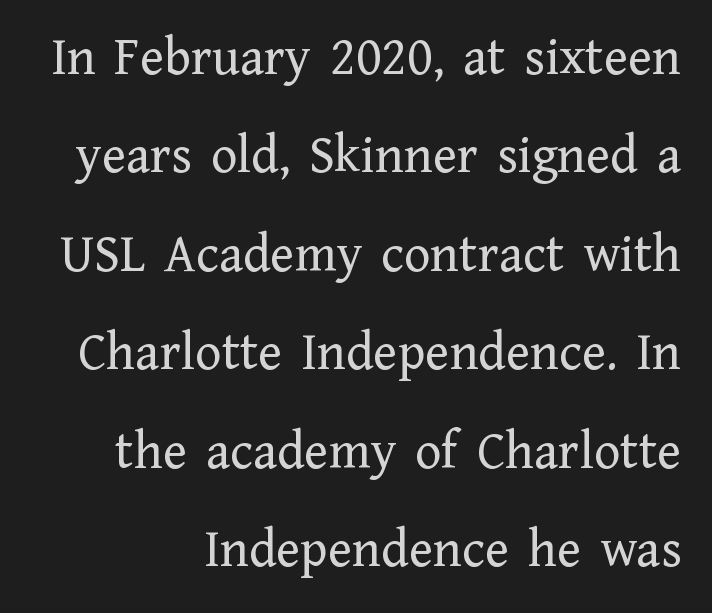
Q: Is the text bold? A: No.
Q: Is the text italic (slanted)? A: No, it is upright.
Q: Is the typeface a serif or a sans-serif typeface? A: Serif.
Q: Is the text underlined? A: No.
Q: Is the spacing between letters normal or unusually wide? A: Normal.
Q: Width (condensed, normal, or wide)? A: Normal.
Q: Stroke contrast? A: Low.
Q: x-height? A: Medium.
Q: Monospaced? A: No.
